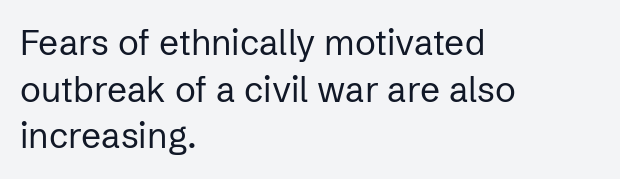
The passage is arranged the way most books set body copy — flush left. No word sits above an underline. Designer's note — italics off, roman on. These lines are rendered in a variable-pitch font.
